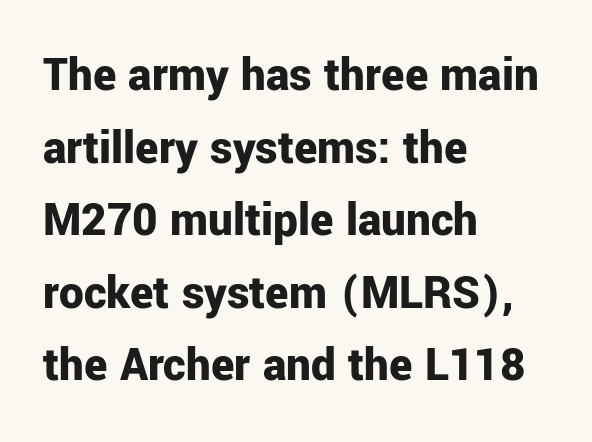
The image shows 49 px bold sans-serif type, upright; set left-aligned, normal line spacing (1.48x), normal letter spacing, not underlined; low stroke contrast and a medium x-height.
